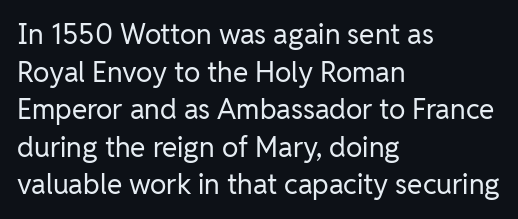
A typesetter would call this zero additional tracking. This rendering uses left alignment, leaving the right contour irregular. Proportional: the letters do not fall into vertical columns. Stems here are at most as thick as an everyday book face.
